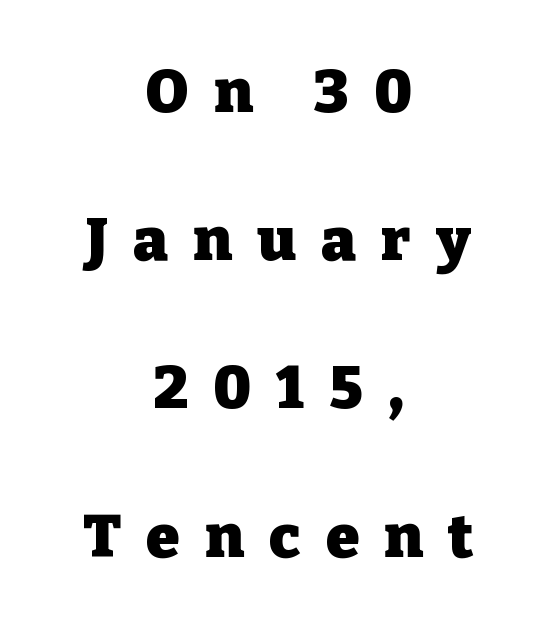
The designer went with a serif here, giving each stem small feet. Centered paragraph, ragged on both sides. Each letter keeps its own natural width here, so spacing adapts to shape. In terms of weight, the rendering is a true, heavy bold.
